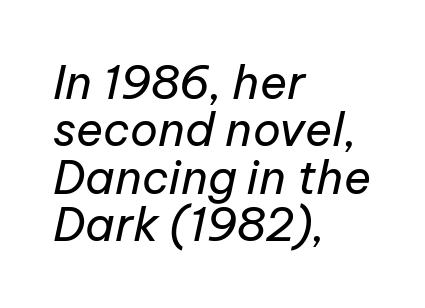
Is the block centered? No — it sits flush against the left margin. Compared with typical paragraphs, the rows here are closer together. The letters sit at their default tracking, neither squeezed nor spread. These lines are rendered in a variable-pitch font. The face looks like a standard text weight, possibly lighter. Unmarked baselines from the first word to the last.
